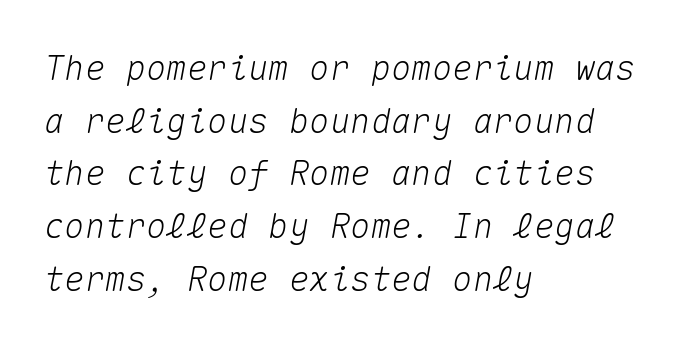
The image shows 34 px text type, italic (leaning right), monospaced; set left-aligned, normal line spacing (1.55x), normal letter spacing, not underlined; medium stroke contrast and a medium x-height.
